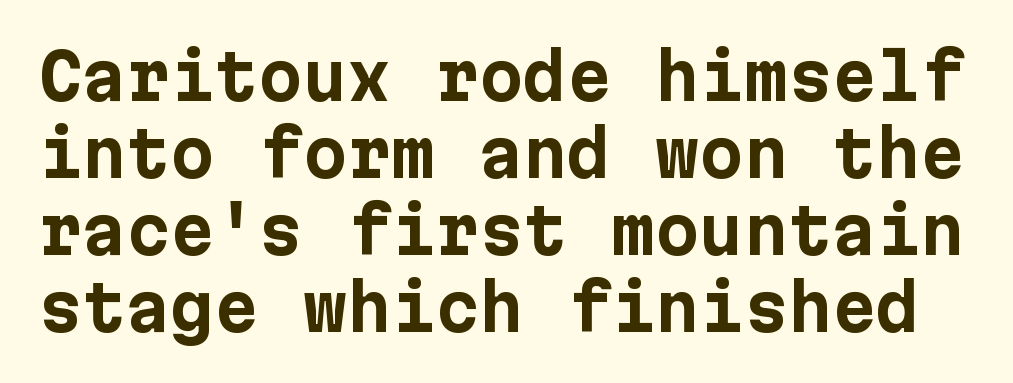
Q: Is the text bold? A: Yes.
Q: Is the text italic (slanted)? A: No, it is upright.
Q: Is the typeface a serif or a sans-serif typeface? A: Sans-serif.
Q: Is the text underlined? A: No.
Q: Is the spacing between letters normal or unusually wide? A: Normal.
Q: Width (condensed, normal, or wide)? A: Normal.
Q: Stroke contrast? A: Low.
Q: x-height? A: Medium.
